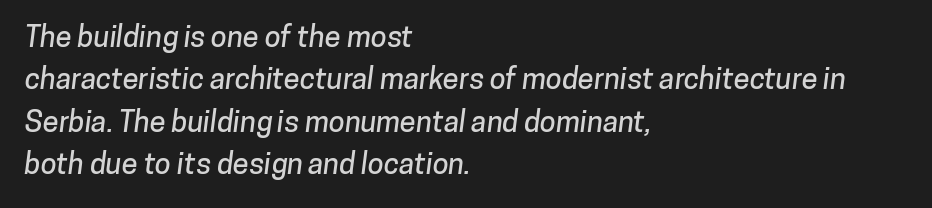
This sample has the flowing, uneven cadence of proportional lettering. The vertical gap from one line to the next is medium. Plain, unruled lines of type. Are there feet on the stems? There aren't — it's a sans. Does the copy run flush right? No — it runs flush left.
